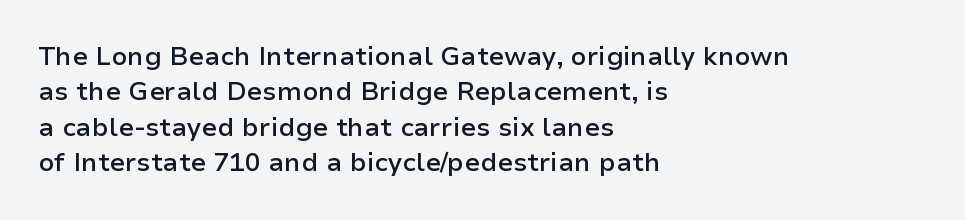
The image shows 26 px text type, upright; set left-aligned, normal line spacing (1.36x), normal letter spacing, not underlined.
